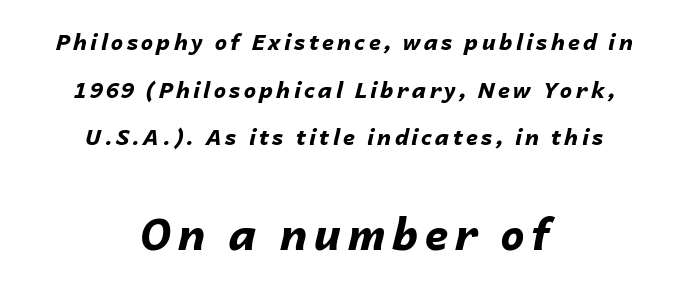
The letters advance in unequal steps, a hallmark of proportional type. Quick note: interline space is abundant. Honestly, there is no underline to notice here at all. The letters are bold, with thick, heavy strokes. Visually, the bottom section dominates because its glyphs are scaled up.
